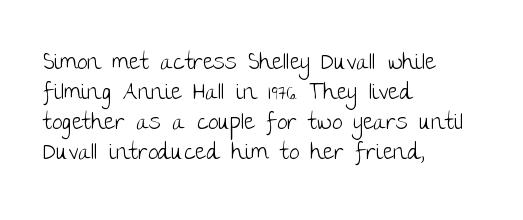
Teacher's note: observe the even left margin — that is flush-left alignment. Does extra space separate the letters? No, they use regular spacing. In terms of posture, this sample is upright. The glyphs are unaccompanied by any horizontal stroke below them. The lines sit at an ordinary, default distance from one another.
